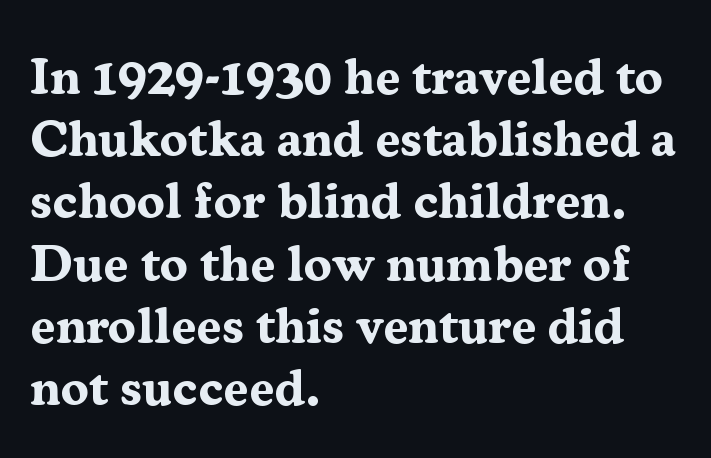
{"serif": "yes", "italic": "no", "bold": "yes", "weight": "bold", "width": "normal", "stroke_contrast": "medium", "x_height": "medium", "monospaced": "no", "underline": "no", "align": "left", "line_spacing_ratio": 1.22, "letter_spacing": "normal", "letter_spacing_em": 0.0, "glyph_px": 51}
